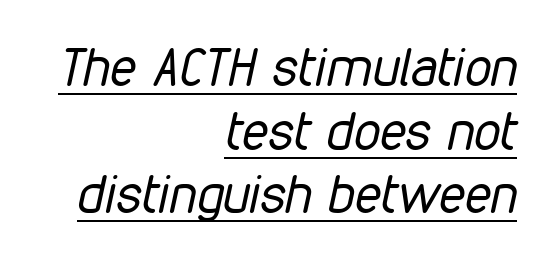
The image shows 53 px regular-weight, condensed type, italic (leaning right); set right-aligned, line spacing 1.2x, normal letter spacing, underlined; low stroke contrast and a medium x-height.
